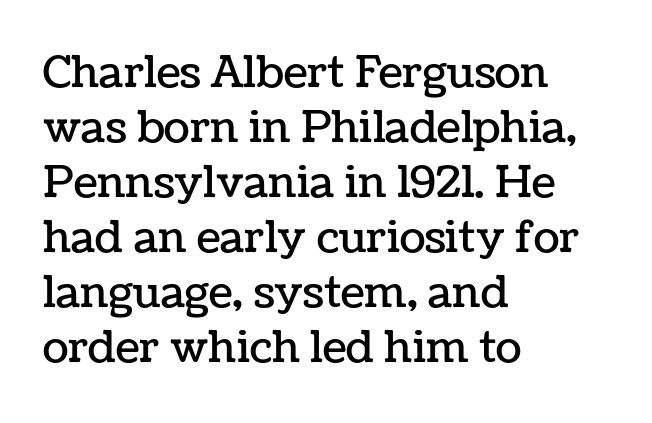
The lines are quadded left. Caption: standard tracking, unaltered. Words float on clear page, feet unadorned. Honestly, the row spacing looks completely unremarkable. You could not count columns in this text — the font is proportionally spaced.
